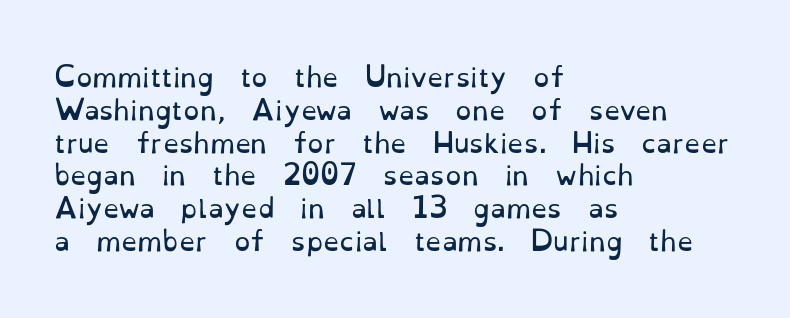
Q: Is the text bold? A: No.
Q: Is the text italic (slanted)? A: No, it is upright.
Q: Is the text underlined? A: No.
Q: How is the paragraph aligned? A: Left-aligned.
Q: Is the spacing between letters normal or unusually wide? A: Normal.
Q: Is the spacing between lines tight, normal or loose? A: Normal.
